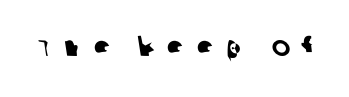
A typesetter would call this proportional, since set widths differ per character. In terms of letterspacing, this is a distinctly airy, spread setting. Grotesque or geometric, the face here clearly has no serifs. The specimen omits any rule beneath the text block's lines.
